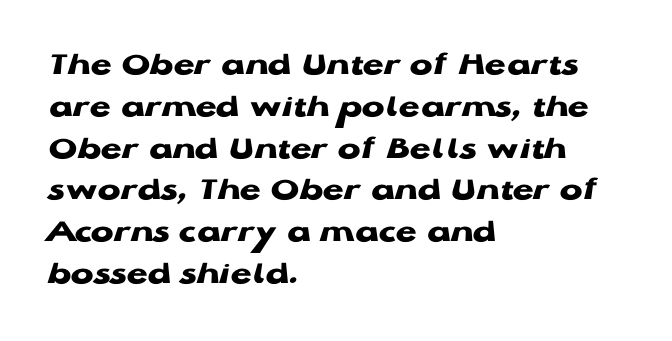
The font family rendered here belongs to the sans-serif group. Caption: multi-line text, flush left, ragged right. Posture: upright roman. Plenty of ink on the page — the face is bold.
